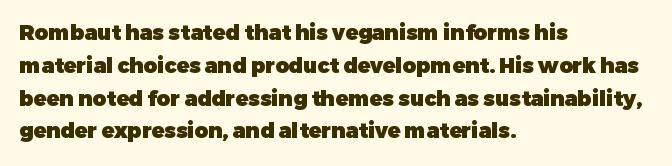
Q: Is the text bold? A: Yes.
Q: Is the text italic (slanted)? A: No, it is upright.
Q: Is the text underlined? A: No.
Q: How is the paragraph aligned? A: Left-aligned.
Q: Is the spacing between letters normal or unusually wide? A: Normal.
Q: Is the spacing between lines tight, normal or loose? A: Normal.
